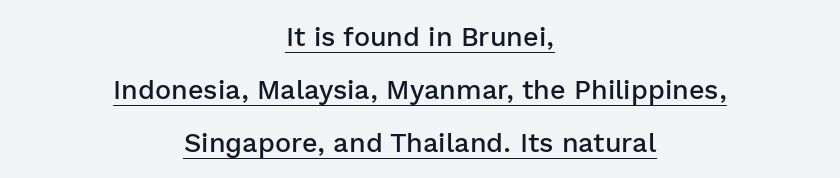
The image shows 27 px text type, upright; set centered, loose line spacing (1.96x), normal letter spacing, underlined.
